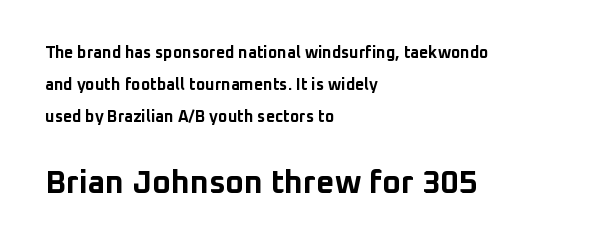
Q: Is the text bold? A: Yes.
Q: Is the text italic (slanted)? A: No, it is upright.
Q: Is the typeface a serif or a sans-serif typeface? A: Sans-serif.
Q: Is the text underlined? A: No.
Q: How is the paragraph aligned? A: Left-aligned.
Q: Is the spacing between letters normal or unusually wide? A: Normal.
Q: Is the spacing between lines tight, normal or loose? A: Loose.
Q: Which block of text is set in a larger size, the first (top) or the second (bottom)? A: The second (bottom) one.
Q: Width (condensed, normal, or wide)? A: Normal.
Q: Stroke contrast? A: Low.
Q: x-height? A: Medium.
Q: Monospaced? A: No.
